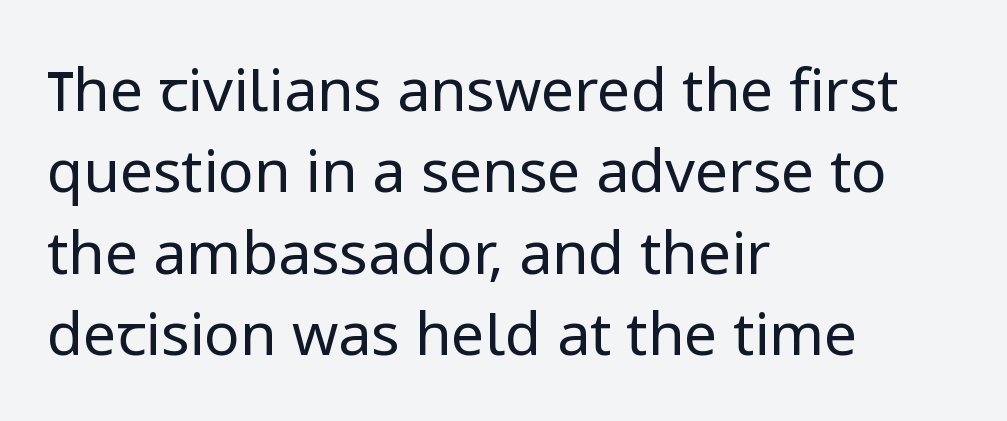
Alignment: flush left. This block has exactly the height ordinary leading produces. Vertical strokes here are truly vertical. The text was rendered using a sans face with plain stroke endings.
